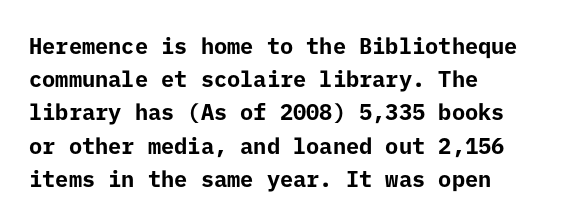
The image shows 22 px bold type, upright; set left-aligned, normal line spacing (1.51x), normal letter spacing, not underlined.
